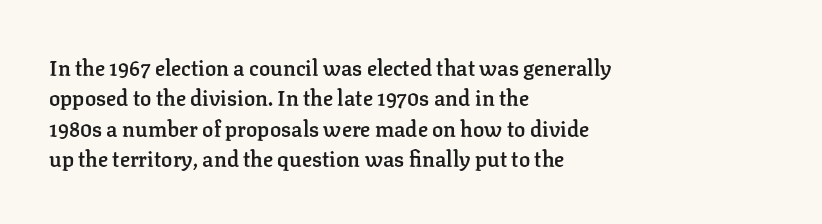
Inter-character spacing is left at the font's built-in metrics. Posture: straight, roman, zero tilt. These lines carry some extra weight — a demibold, not a full bold. The paragraph has a hard left edge and a soft right edge. Regular leading. Decoration check: the copy has no underline.
